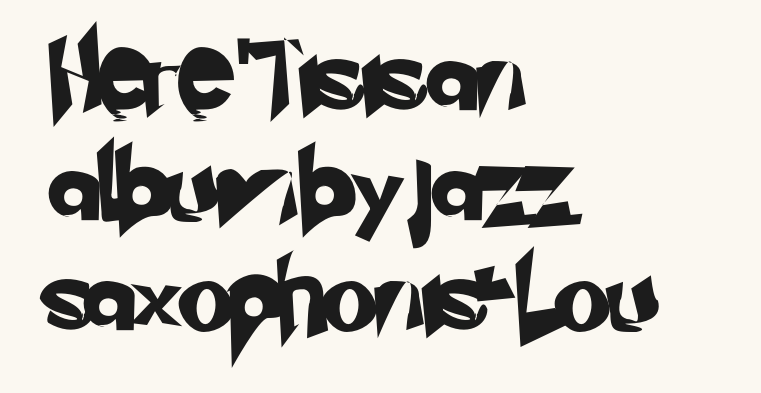
{"serif": "no", "width": "normal", "stroke_contrast": "low", "x_height": "small", "monospaced": "no", "underline": "no", "align": "left", "line_spacing": "normal", "line_spacing_ratio": 1.51, "letter_spacing": "normal", "letter_spacing_em": 0.0, "glyph_px": 73}
